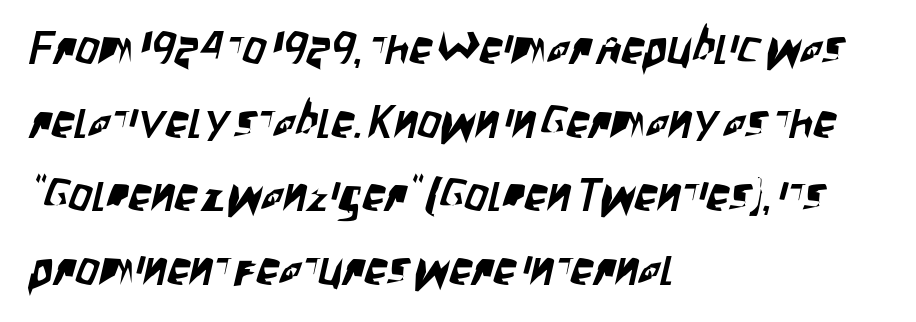
The rendering uses a moderate line-height, typical for paragraphs. The rag falls on the right side of this text block. Spacing between characters is what you'd get straight out of the box. Here the designer chose a conventional face with non-uniform glyph widths.
